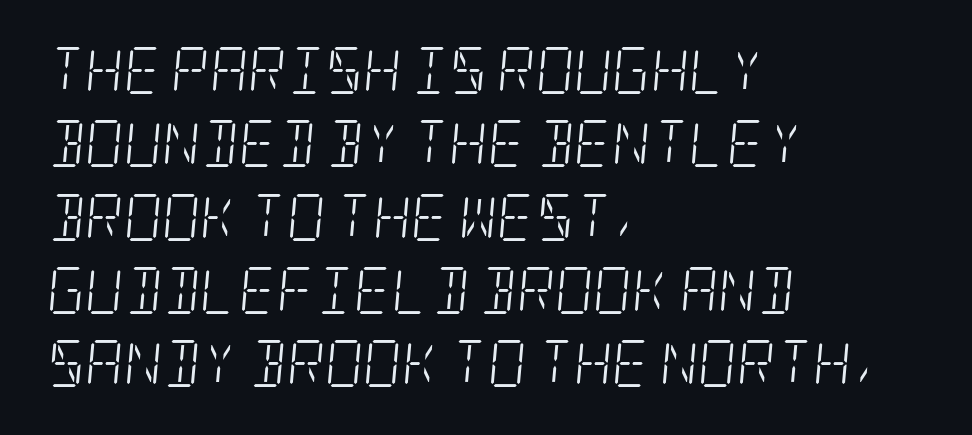
{"serif": "yes", "italic": "yes", "lean": "right", "slant_degrees": 5, "bold": "no", "weight": "light", "width": "condensed", "stroke_contrast": "low", "x_height": "large", "underline": "no", "align": "left", "line_spacing": "normal", "line_spacing_ratio": 1.56, "letter_spacing": "normal", "letter_spacing_em": 0.0, "glyph_px": 47}
